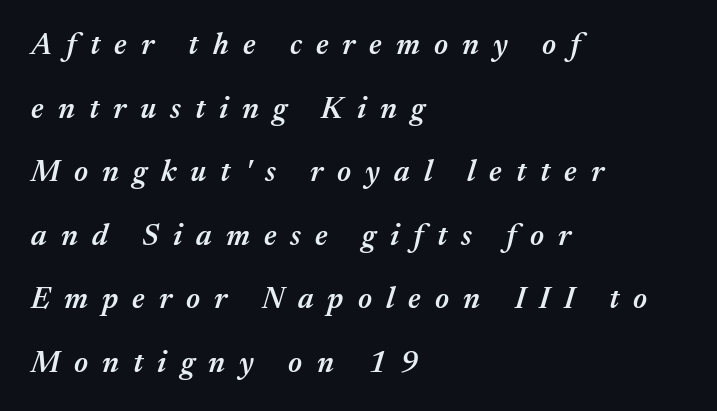
{"italic": "yes", "lean": "right", "slant_degrees": 17, "bold": "semi", "weight": "semibold", "width": "normal", "stroke_contrast": "medium", "x_height": "medium", "monospaced": "no", "underline": "no", "align": "left", "line_spacing": "loose", "line_spacing_ratio": 2.12, "letter_spacing": "wide", "letter_spacing_em": 0.47, "glyph_px": 30}
